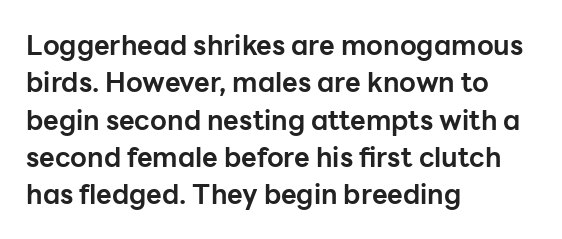
Q: Is the text bold? A: Yes.
Q: Is the text italic (slanted)? A: No, it is upright.
Q: Is the text underlined? A: No.
Q: How is the paragraph aligned? A: Left-aligned.
Q: Is the spacing between letters normal or unusually wide? A: Normal.
Q: Is the spacing between lines tight, normal or loose? A: Normal.
